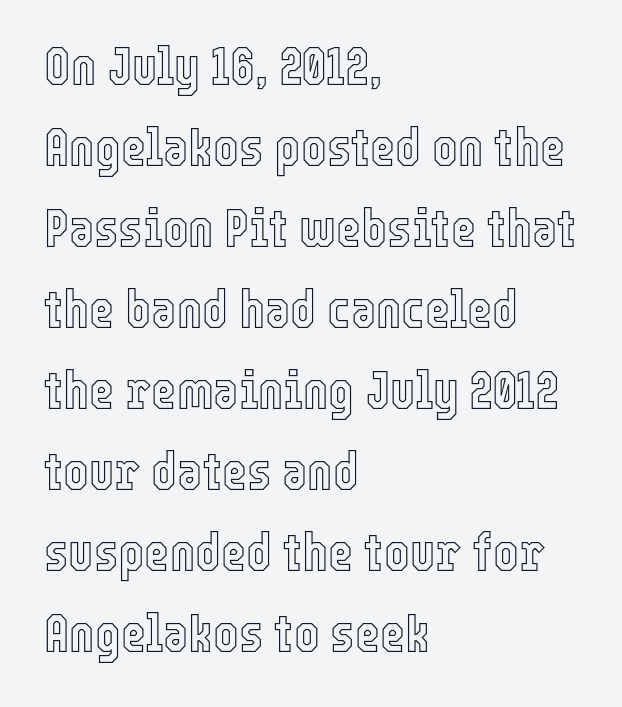
A classic flush-left, rag-right setting is used for this passage. A clean baseline with only descenders dipping below it. The type is set solid horizontally, with unmodified tracking. When letters stand straight like this, we call the style roman or upright. Think of a printed novel: that variable character pitch is what you see here. Leading: standard.
